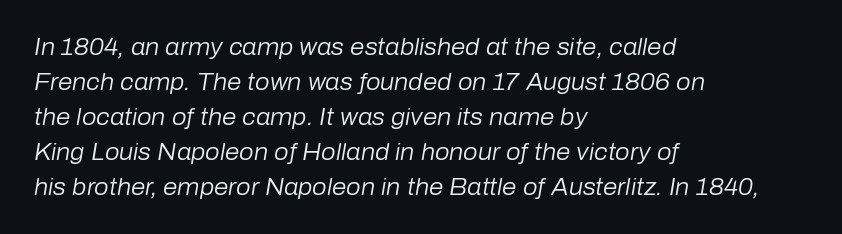
The glyphs look as if they've been sheared to an angle. Horizontal bands of white between lines are of average thickness. No heavy texture on the line: the type isn't bold. The rendering anchors every line to the left-hand side.
